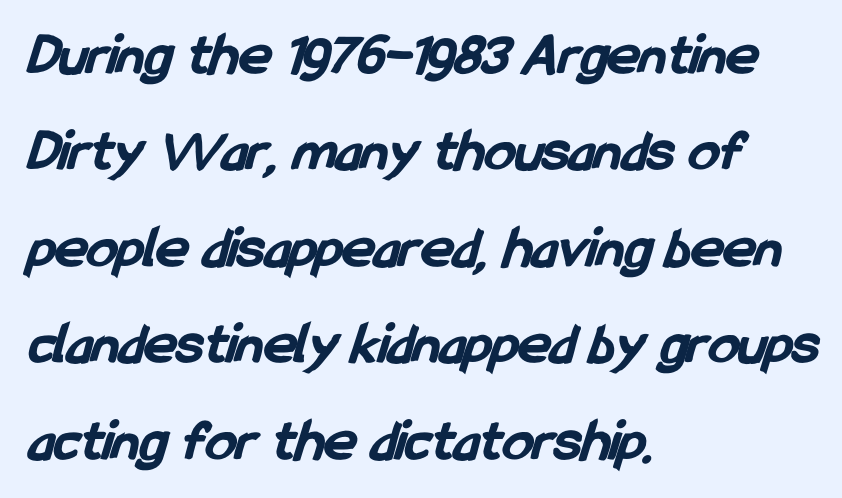
The image shows 61 px bold, condensed sans-serif type; set left-aligned, normal line spacing (1.58x), normal letter spacing, not underlined; low stroke contrast and a medium x-height.
